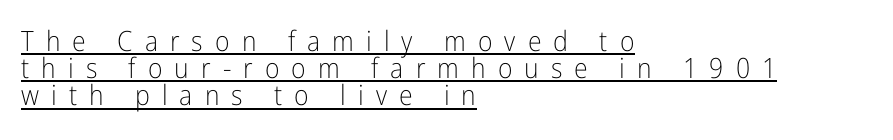
The image shows 28 px light, condensed sans-serif type, upright; set left-aligned, tight line spacing (0.97x), unusually wide letter spacing (+0.43 em), underlined; low stroke contrast and a medium x-height.
